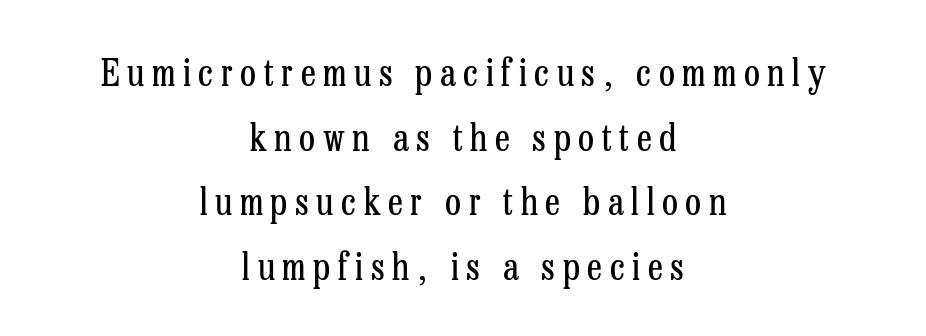
The image shows 37 px regular-weight, condensed serif type, upright; set centered, line spacing 1.75x, unusually wide letter spacing (+0.21 em), not underlined; low stroke contrast and a medium x-height.
